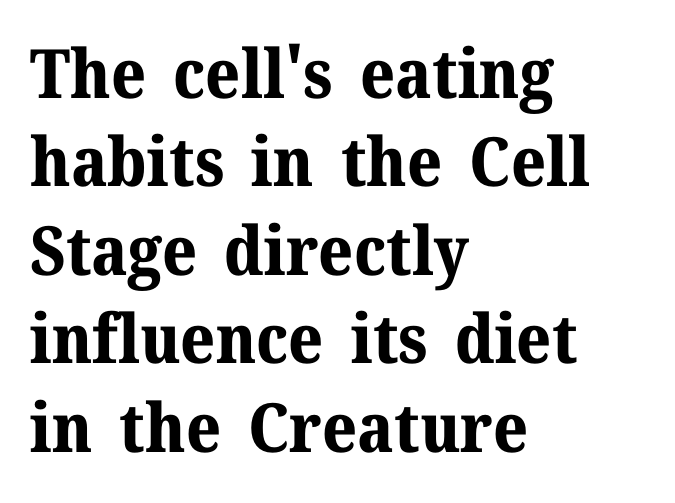
The image shows 68 px bold serif type, upright; set left-aligned, normal line spacing (1.3x), normal letter spacing, not underlined; medium stroke contrast and a medium x-height.
